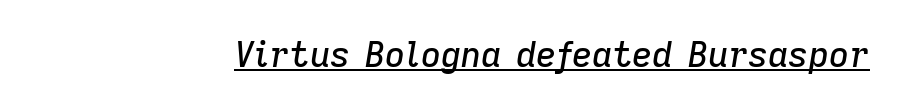
Q: Is the text italic (slanted)? A: Yes, it leans right by about 9 degrees.
Q: Is the text underlined? A: Yes.
Q: Is the spacing between letters normal or unusually wide? A: Normal.
Q: Width (condensed, normal, or wide)? A: Normal.
Q: Stroke contrast? A: Low.
Q: x-height? A: Medium.
Q: Monospaced? A: No.
